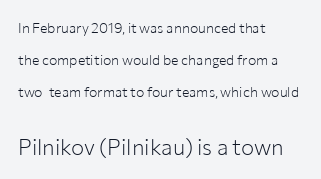
Underlining? Definitely not there. The lower block of text is set noticeably larger than the block above it. In terms of leading, this rendering errs on the spacious side. The type sits square on the baseline with zero lean. Compared with a centered layout, this one pins lines to the left instead. The strokes are not fattened; the text isn't bold.
